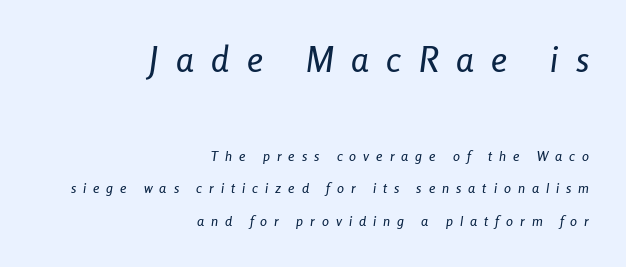
You could only call the tracking loose — the letters float apart. Just letters on the line, the space beneath them empty. The line-height multiplier appears high, well above default. Looks like regular typesetting: each glyph gets only the width it needs. Of the two passages, the one on top uses the larger point size. Every row of glyphs terminates at an identical x-position on the right.
